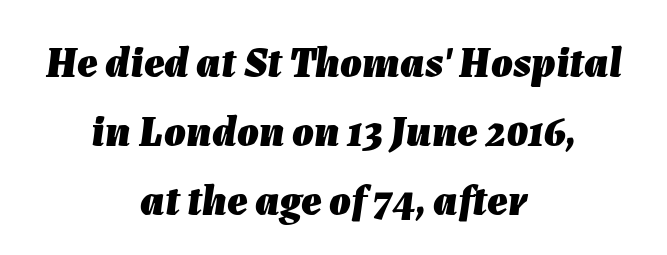
Evenly set lines give the paragraph a standard silhouette. Notice how the passage keeps no hard edge, just a central spine. Compared with typical body copy, the letter spacing here is the same. The glyphs are unaccompanied by any horizontal stroke below them.
